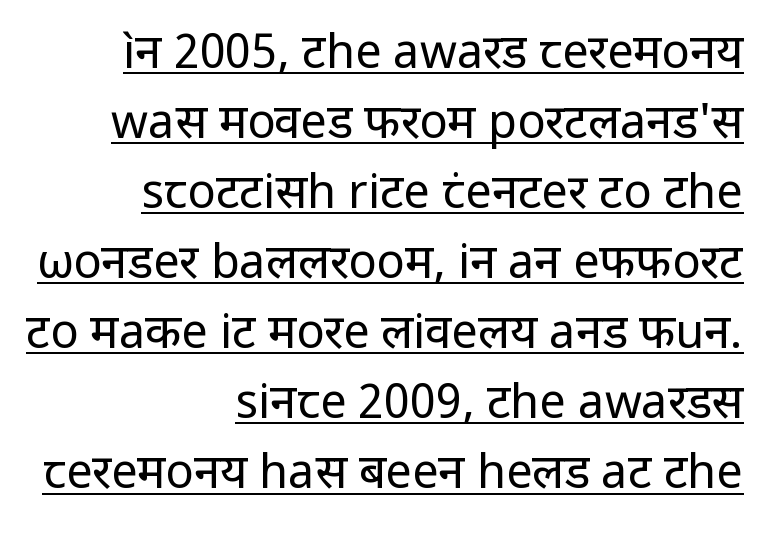
Q: Is the text bold? A: No.
Q: Is the text italic (slanted)? A: No, it is upright.
Q: Is the typeface a serif or a sans-serif typeface? A: Sans-serif.
Q: Is the text underlined? A: Yes.
Q: How is the paragraph aligned? A: Right-aligned.
Q: Is the spacing between letters normal or unusually wide? A: Normal.
Q: Is the spacing between lines tight, normal or loose? A: Normal.
Q: Width (condensed, normal, or wide)? A: Normal.
Q: Stroke contrast? A: Low.
Q: x-height? A: Medium.
Q: Monospaced? A: No.
